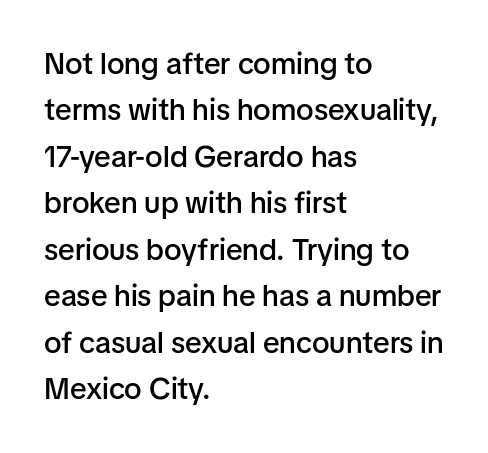
The image shows 30 px semibold sans-serif type, upright; set left-aligned, normal line spacing (1.55x), normal letter spacing, not underlined; low stroke contrast and a medium x-height.
